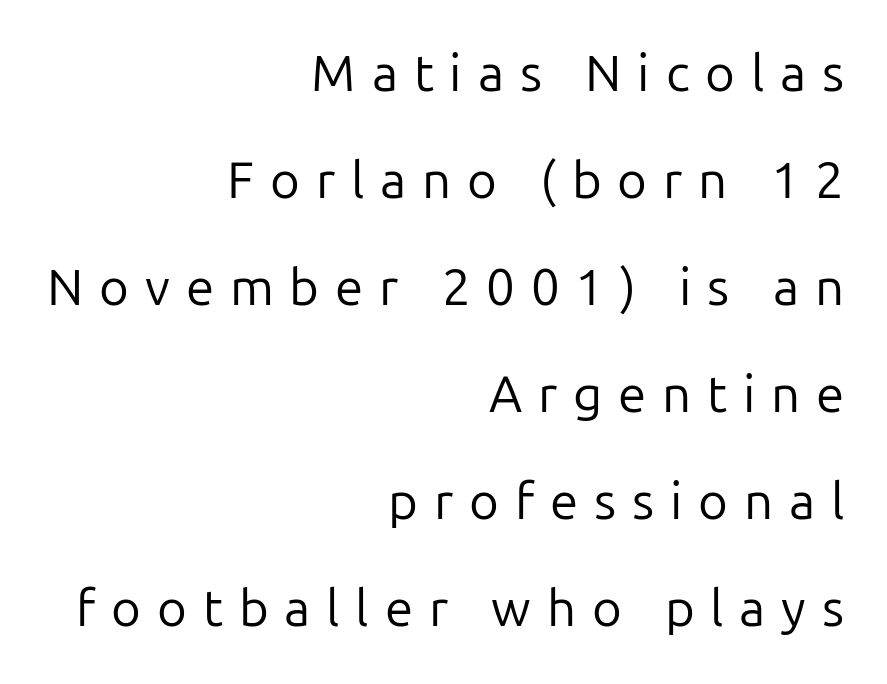
Q: Is the text bold? A: No.
Q: Is the text italic (slanted)? A: No, it is upright.
Q: Is the typeface a serif or a sans-serif typeface? A: Sans-serif.
Q: Is the text underlined? A: No.
Q: How is the paragraph aligned? A: Right-aligned.
Q: Is the spacing between letters normal or unusually wide? A: Unusually wide.
Q: Is the spacing between lines tight, normal or loose? A: Loose.
Q: Width (condensed, normal, or wide)? A: Normal.
Q: Stroke contrast? A: Low.
Q: x-height? A: Medium.
Q: Monospaced? A: No.
